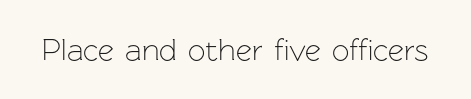
The image shows 31 px light sans-serif type, upright; set normal letter spacing, not underlined; low stroke contrast and a medium x-height.
